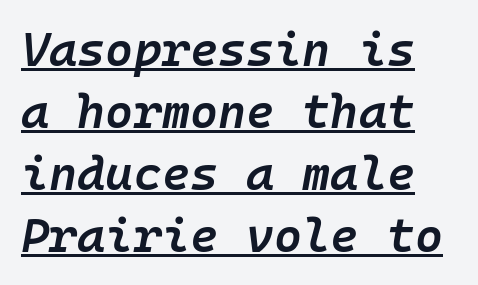
This is oblique type, the kind used for emphasis or titles. Leading matches the norm, producing a regular column. Descenders here cross a horizontal rule under the line. Strokes here are thickened, but only to semibold level.
